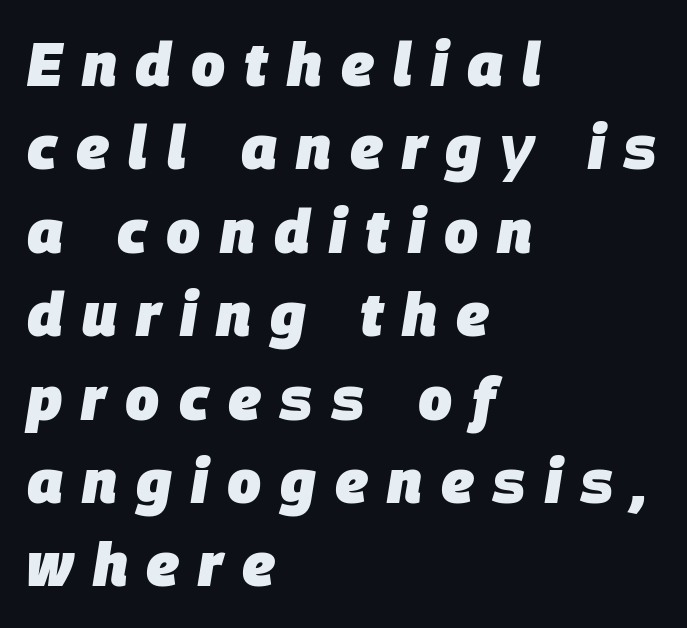
This rendering uses left alignment, leaving the right contour irregular. Between one letter and the next there's a generous, obvious gap. Slant detected: the letters are inclined. As a designer I'd log this as weight 700, bold. Underlining? Definitely not there. Note the varied advance widths — an 'i' is clearly narrower than an 'm'.
